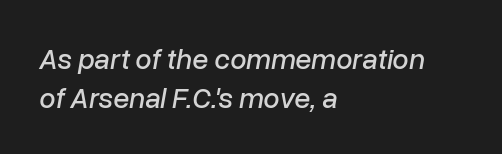
When letters slant like this, we call the style italic. The zone under the glyphs is completely vacant. A classic flush-left, rag-right setting is used for this passage. Nothing unusual about the tracking: characters are spaced as the font intends. A typesetter would call this proportional, since set widths differ per character.
